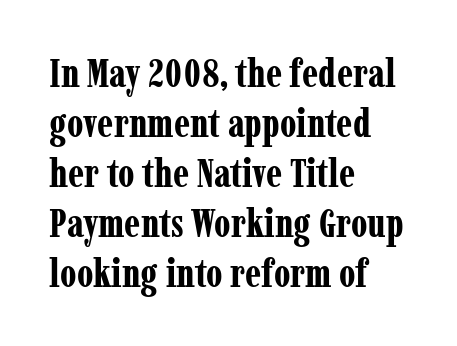
The glyphs are unaccompanied by any horizontal stroke below them. The space between consecutive lines is moderate. The characters look thick and weighty, a clear bold. These lines are composed in type with serifs. Rendered with straight, roman letterforms.
